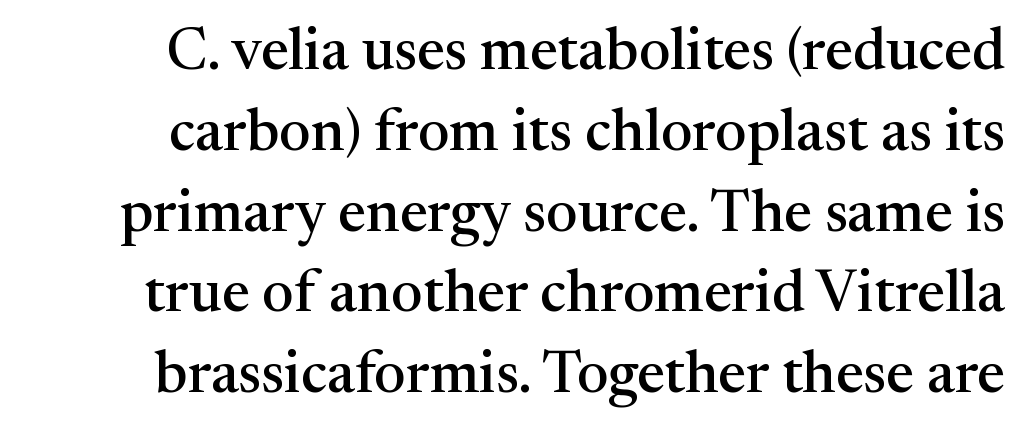
The image shows 59 px serif type, upright; set normal line spacing (1.37x), normal letter spacing, not underlined; medium stroke contrast and a medium x-height.
